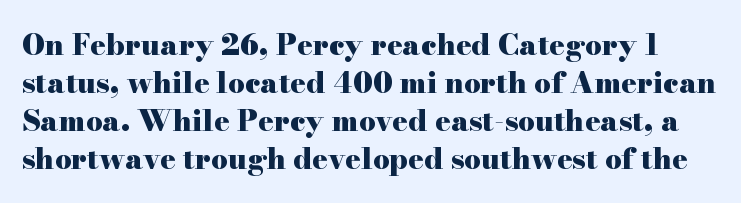
The image shows 29 px heavy, wide serif type, upright; set normal line spacing (1.31x), normal letter spacing, not underlined; high stroke contrast and a small x-height.
